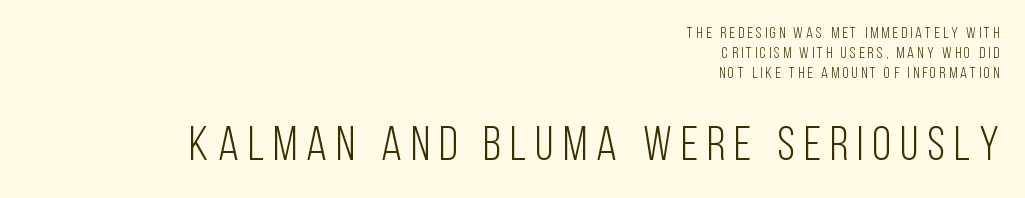
Font category for this specimen: sans-serif. Just letters on the line, the space beneath them empty. These lines were composed using upright roman letters. These lines are set flush right with a ragged left edge. Varying glyph widths throughout — classic text-font behaviour. Typesetter's note — lower block bumped up in size, upper block left smaller.
